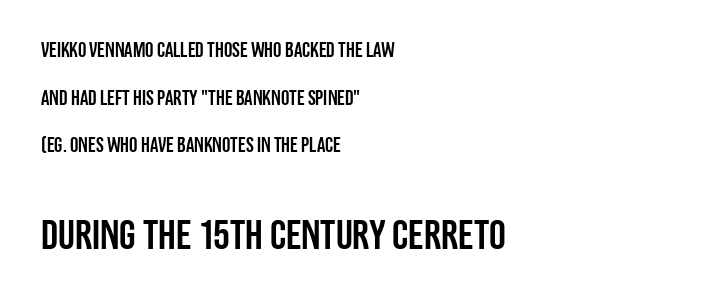
Teacher's note: observe the even left margin — that is flush-left alignment. This is the regular roman posture of the typeface. The emphasis by scale lands on block number two, below. Compared with typical paragraphs, the rows here are farther apart. Just letters on the line, the space beneath them empty. The rendering shows plain stroke endings on the letterforms — a sans-serif design.
